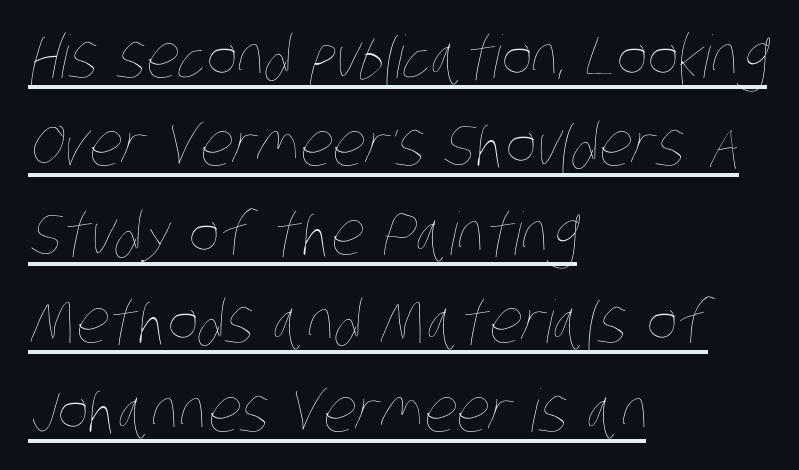
The image shows 59 px thin, condensed type; set left-aligned, normal line spacing (1.5x), normal letter spacing, underlined; low stroke contrast and a large x-height.
